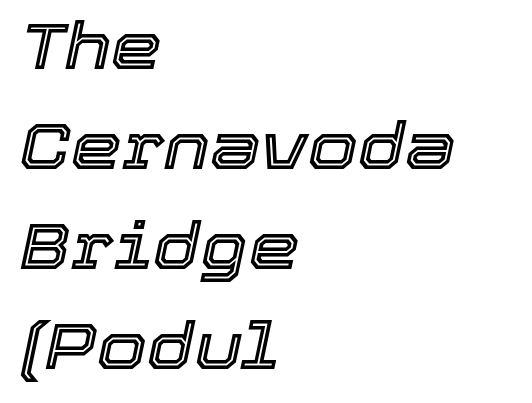
The image shows 64 px text type, italic (leaning right); set left-aligned, normal line spacing (1.56x), normal letter spacing, not underlined; a medium x-height.
